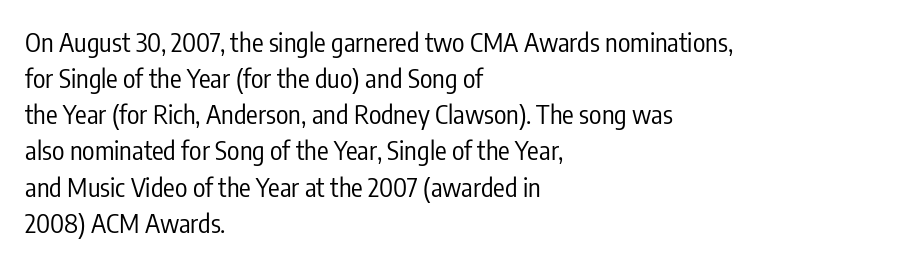
The image shows 26 px text type, upright; set left-aligned, normal line spacing (1.39x), normal letter spacing, not underlined.
